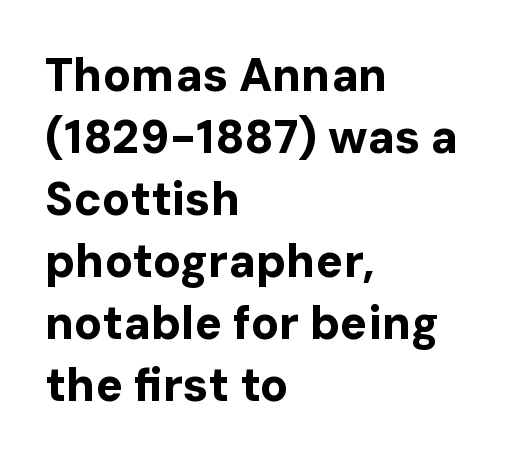
Leftover space on each line is placed entirely after the last word. Strokes here are thick enough to call this a true bold. Is there any slant? The stems are plumb. Honestly, there is no underline to notice here at all.
